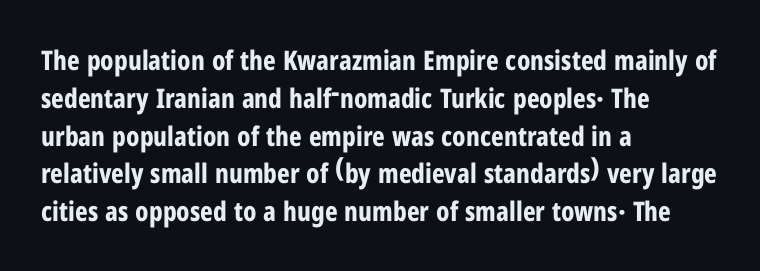
Line spacing here is normal. The baseline area is clear. This sample uses an upright cut, with every glyph sitting square on the baseline. These lines keep a tight, regular rhythm from letter to letter. Line beginnings align vertically; line endings do not.
